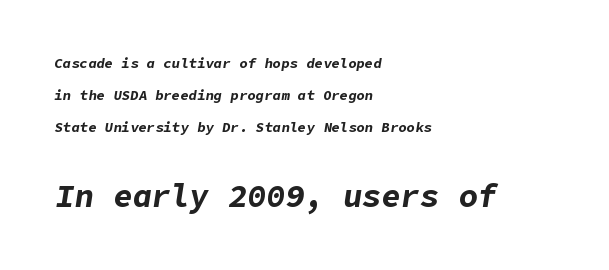
Underlining? Definitely not there. Of the two passages, the one underneath uses the larger point size. Chunky letters — that's bold for sure. Is the type slanted? Yes — the strokes lean at a clear angle. Reading down the column, the eye jumps a long way to each next line.
